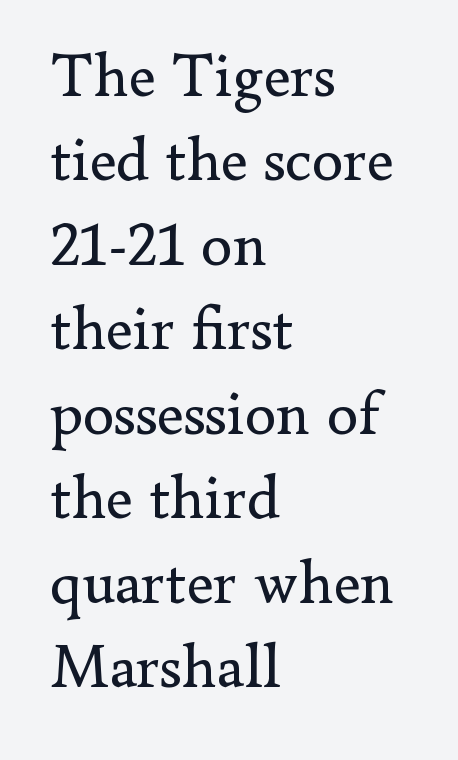
The image shows 63 px regular-weight serif type, upright; set left-aligned, normal line spacing (1.34x), normal letter spacing, not underlined; low stroke contrast and a small x-height.
